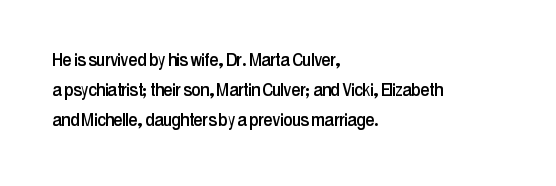
Q: Is the text italic (slanted)? A: No, it is upright.
Q: Is the text underlined? A: No.
Q: How is the paragraph aligned? A: Left-aligned.
Q: Is the spacing between letters normal or unusually wide? A: Normal.
Q: Is the spacing between lines tight, normal or loose? A: Normal.
